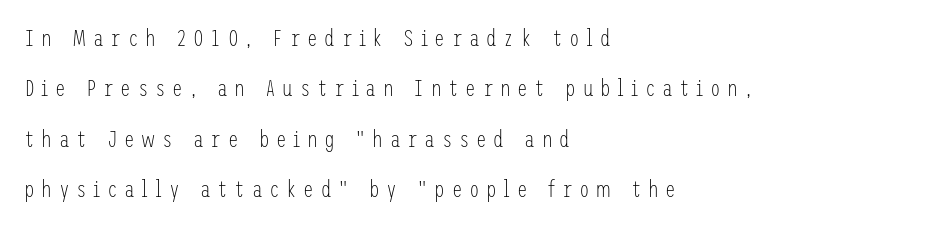
Q: Is the text bold? A: No.
Q: Is the text italic (slanted)? A: No, it is upright.
Q: Is the text underlined? A: No.
Q: How is the paragraph aligned? A: Left-aligned.
Q: Is the spacing between letters normal or unusually wide? A: Unusually wide.
Q: Is the spacing between lines tight, normal or loose? A: Loose.
